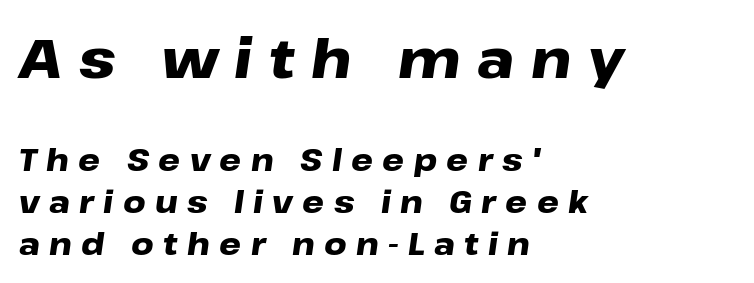
{"italic": "yes", "lean": "right", "slant_degrees": 8, "bold": "yes", "weight": "heavy", "width": "wide", "stroke_contrast": "low", "x_height": "medium", "monospaced": "no", "underline": "no", "align": "left", "line_spacing": "normal", "line_spacing_ratio": 1.35, "letter_spacing": "wide", "letter_spacing_em": 0.3, "larger_block": "first", "size_ratio": 1.77, "glyph_px": 55}
